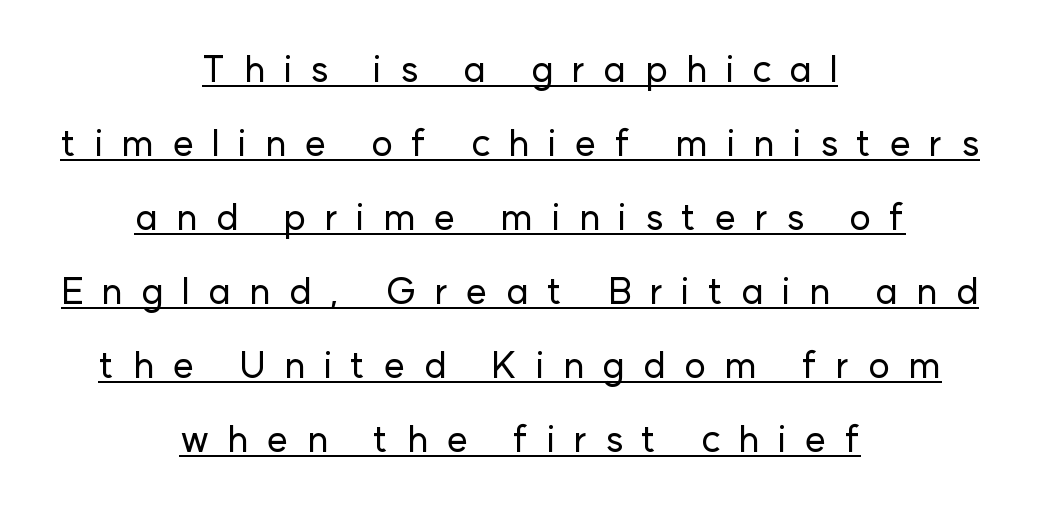
{"serif": "no", "italic": "no", "width": "normal", "stroke_contrast": "low", "x_height": "medium", "monospaced": "no", "underline": "yes", "align": "center", "line_spacing": "loose", "line_spacing_ratio": 2.0, "letter_spacing": "wide", "letter_spacing_em": 0.49, "glyph_px": 37}
